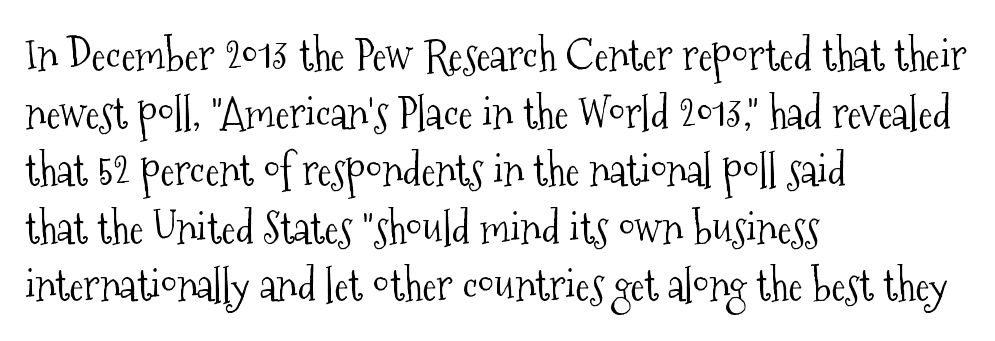
{"serif": "yes", "italic": "no", "bold": "no", "weight": "light", "width": "condensed", "stroke_contrast": "medium", "x_height": "medium", "monospaced": "no", "underline": "no", "align": "left", "line_spacing": "normal", "line_spacing_ratio": 1.34, "letter_spacing": "normal", "letter_spacing_em": 0.0, "glyph_px": 43}
